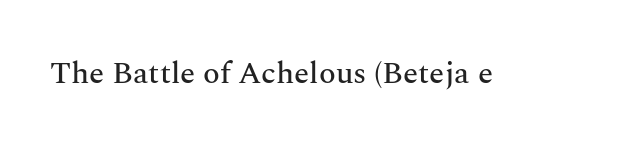
Varying glyph widths throughout — classic text-font behaviour. The zone under the glyphs is completely vacant. Words appear dense and cohesive because spacing is normal. No italicization has been applied; the sample stays upright. Little horizontal feet cap the strokes, marking this as serif type.
